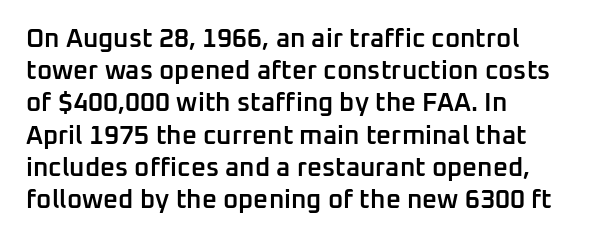
Q: Is the text bold? A: Semi-bold.
Q: Is the text italic (slanted)? A: No, it is upright.
Q: Is the text underlined? A: No.
Q: How is the paragraph aligned? A: Left-aligned.
Q: Is the spacing between letters normal or unusually wide? A: Normal.
